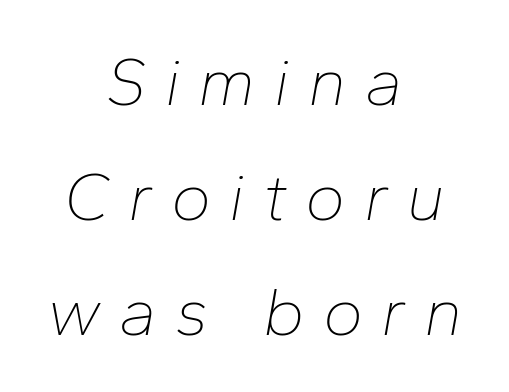
Think of a printed novel: that variable character pitch is what you see here. The words here are not underlined. The whitespace from short lines is split evenly between both sides. In terms of posture, this sample is oblique. The letterforms sit at book weight or below. Display-style spreading of the glyphs; the letterfit is very open.
